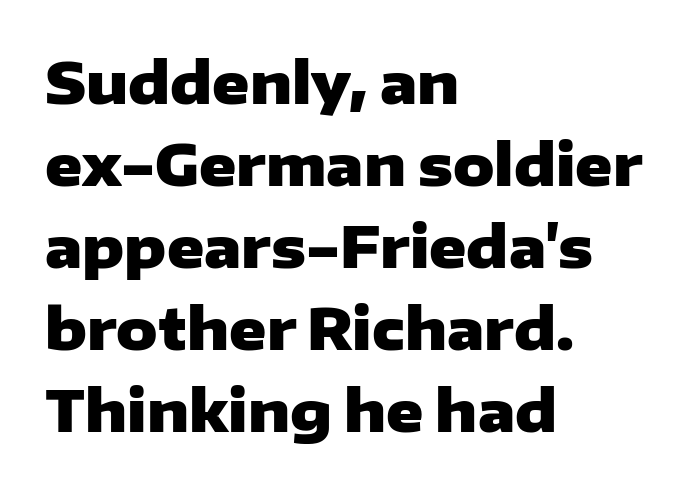
Q: Is the text bold? A: Yes.
Q: Is the text italic (slanted)? A: No, it is upright.
Q: Is the typeface a serif or a sans-serif typeface? A: Sans-serif.
Q: Is the text underlined? A: No.
Q: How is the paragraph aligned? A: Left-aligned.
Q: Is the spacing between letters normal or unusually wide? A: Normal.
Q: Is the spacing between lines tight, normal or loose? A: Normal.
Q: Width (condensed, normal, or wide)? A: Wide.
Q: Stroke contrast? A: Low.
Q: x-height? A: Medium.
Q: Monospaced? A: No.
